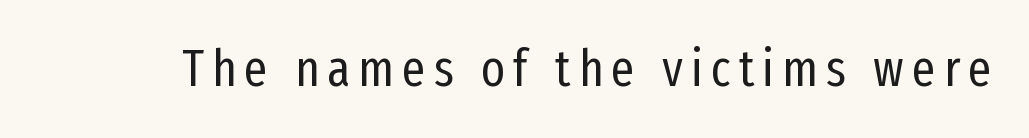
Q: Is the text bold? A: No.
Q: Is the text italic (slanted)? A: No, it is upright.
Q: Is the typeface a serif or a sans-serif typeface? A: Sans-serif.
Q: Is the text underlined? A: No.
Q: Width (condensed, normal, or wide)? A: Condensed.
Q: Stroke contrast? A: Low.
Q: x-height? A: Medium.
Q: Monospaced? A: No.
